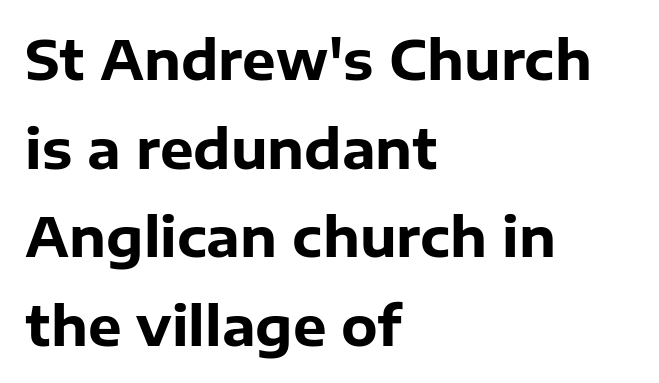
Q: Is the text bold? A: Yes.
Q: Is the text italic (slanted)? A: No, it is upright.
Q: Is the typeface a serif or a sans-serif typeface? A: Sans-serif.
Q: Is the text underlined? A: No.
Q: How is the paragraph aligned? A: Left-aligned.
Q: Is the spacing between letters normal or unusually wide? A: Normal.
Q: Is the spacing between lines tight, normal or loose? A: Normal.
Q: Width (condensed, normal, or wide)? A: Normal.
Q: Stroke contrast? A: Low.
Q: x-height? A: Medium.
Q: Monospaced? A: No.
